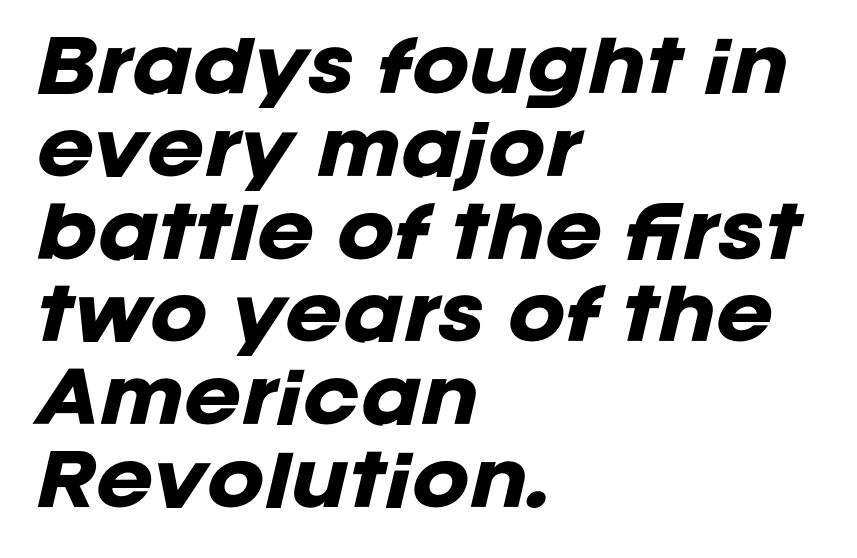
The image shows 69 px heavy type, italic (leaning right); set left-aligned, line spacing 1.2x, normal letter spacing, not underlined; low stroke contrast and a large x-height.
